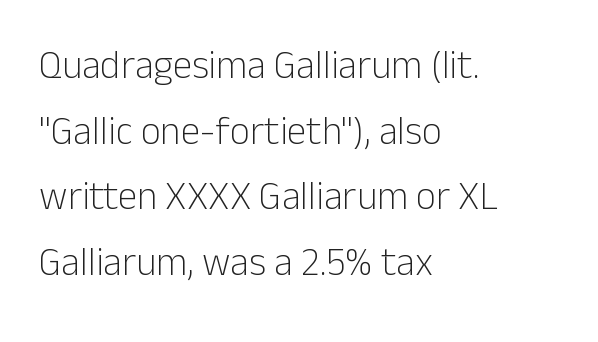
The image shows 39 px light sans-serif type, upright; set left-aligned, normal line spacing (1.68x), normal letter spacing, not underlined; low stroke contrast and a medium x-height.
